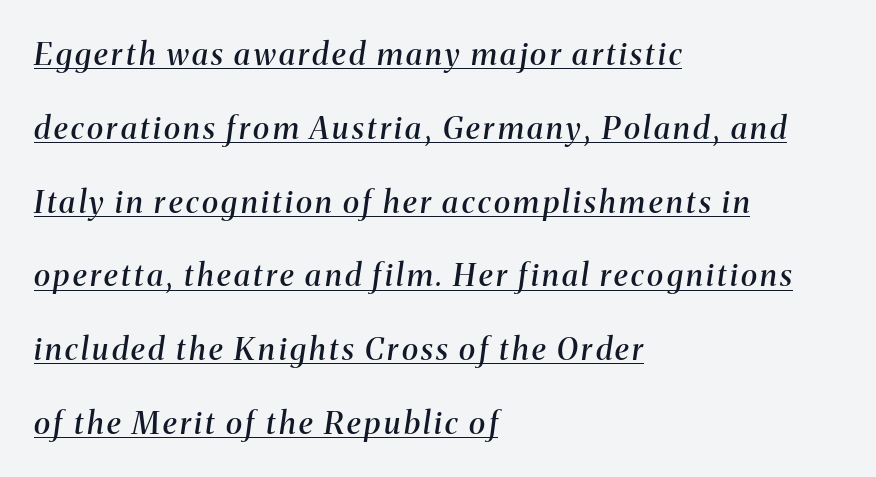
Q: Is the text bold? A: Semi-bold.
Q: Is the text italic (slanted)? A: Yes, it leans right by about 8 degrees.
Q: Is the typeface a serif or a sans-serif typeface? A: Serif.
Q: Is the text underlined? A: Yes.
Q: How is the paragraph aligned? A: Left-aligned.
Q: Is the spacing between lines tight, normal or loose? A: Loose.
Q: Width (condensed, normal, or wide)? A: Normal.
Q: Stroke contrast? A: Medium.
Q: x-height? A: Medium.
Q: Monospaced? A: No.
